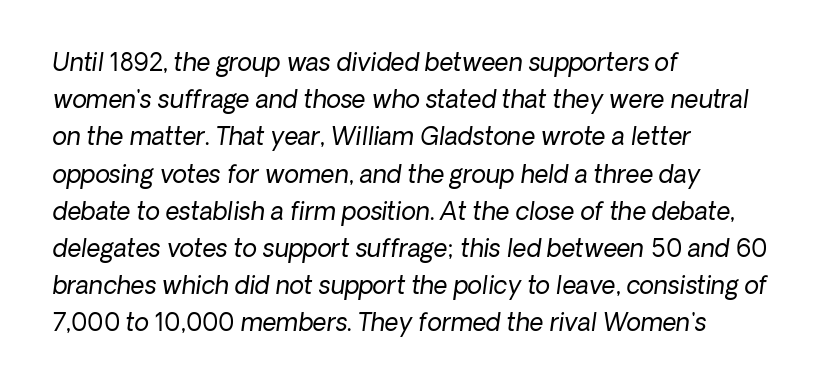
The image shows 24 px text type, italic (leaning right); set left-aligned, normal line spacing (1.55x), normal letter spacing, not underlined.
